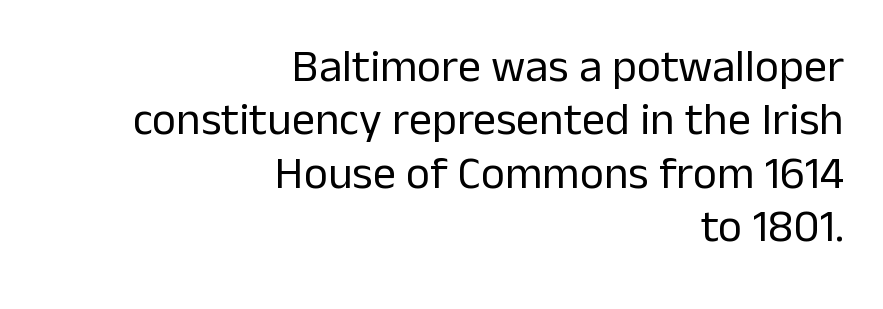
Only glyphs here, with clear space below each row. The letters advance in unequal steps, a hallmark of proportional type. The lines in this sample share a right terminus and differ only in where they begin. No italicization has been applied; the sample stays upright. You can tell from the bare stems that sans-serif type was used.
